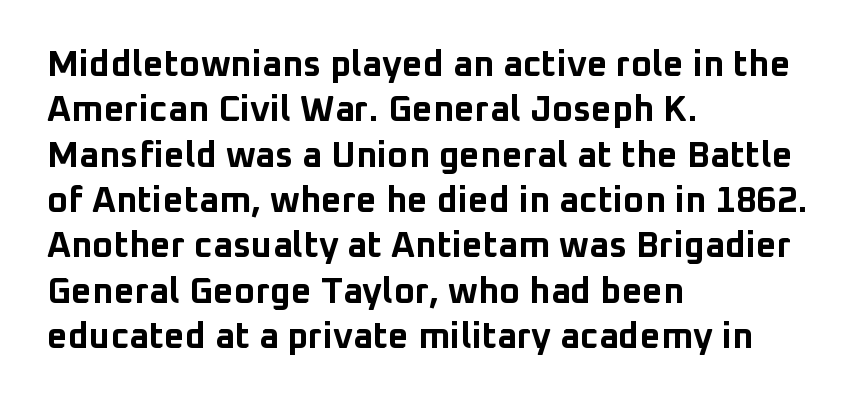
Think of a printed novel: that variable character pitch is what you see here. This rendering features lettering with no underline. Honestly, the row spacing looks completely unremarkable. Plenty of ink on the page — the face is bold.
